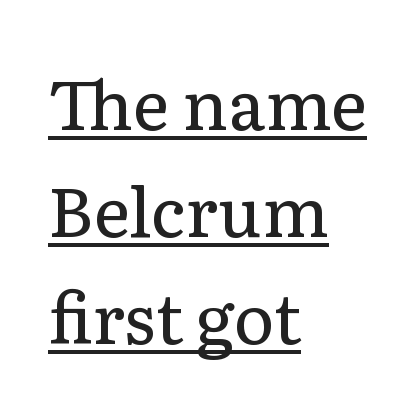
Q: Is the text bold? A: No.
Q: Is the text italic (slanted)? A: No, it is upright.
Q: Is the typeface a serif or a sans-serif typeface? A: Serif.
Q: Is the text underlined? A: Yes.
Q: How is the paragraph aligned? A: Left-aligned.
Q: Is the spacing between letters normal or unusually wide? A: Normal.
Q: Is the spacing between lines tight, normal or loose? A: Normal.
Q: Width (condensed, normal, or wide)? A: Normal.
Q: Stroke contrast? A: Low.
Q: x-height? A: Medium.
Q: Monospaced? A: No.
